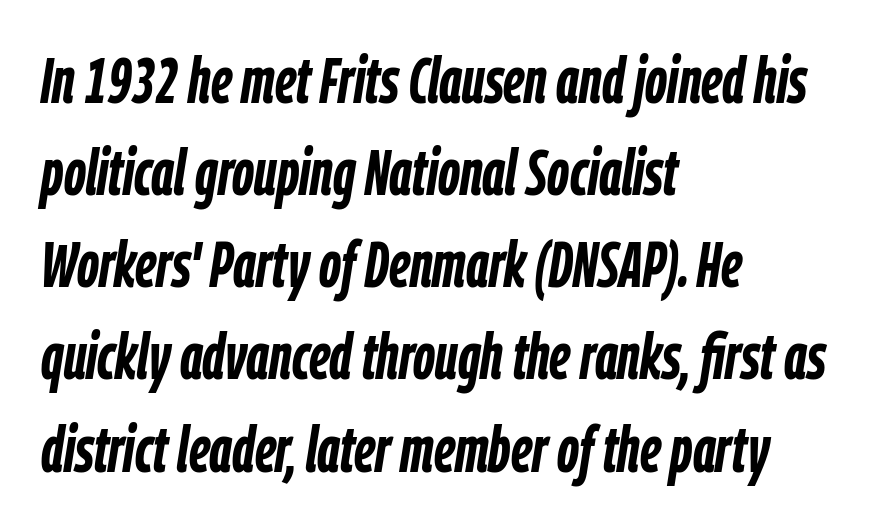
{"italic": "yes", "lean": "right", "slant_degrees": 9, "bold": "yes", "weight": "semibold", "width": "condensed", "stroke_contrast": "low", "x_height": "medium", "monospaced": "no", "underline": "no", "align": "left", "line_spacing": "normal", "line_spacing_ratio": 1.44, "letter_spacing": "normal", "letter_spacing_em": 0.0, "glyph_px": 64}
